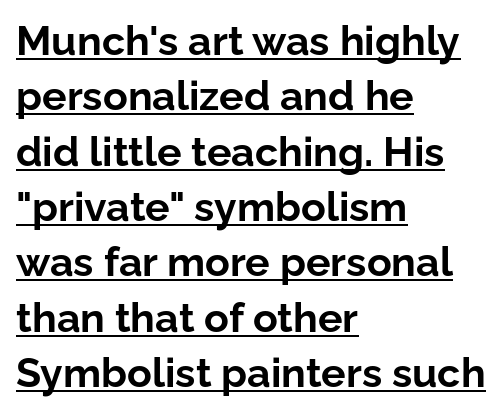
The image shows 41 px bold sans-serif type, upright; set left-aligned, normal line spacing (1.35x), normal letter spacing, underlined; low stroke contrast and a medium x-height.
